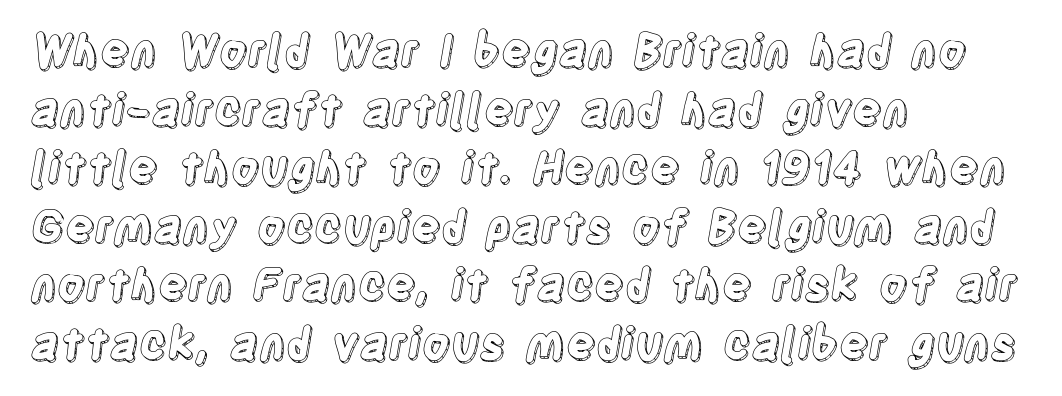
The lines in this sample share a left origin and differ only in where they stop. Lines of text with bare space underneath. Regarding leading, the lines here are spaced in the standard way. Spacing between characters is what you'd get straight out of the box.
